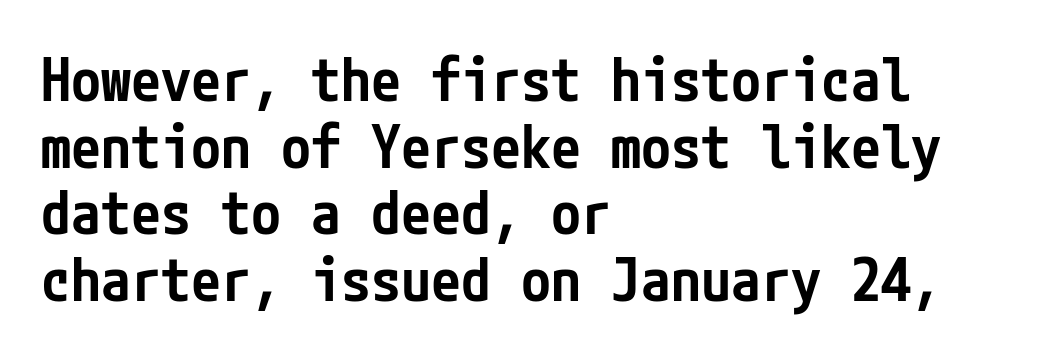
A roman cut, with each character standing at attention. Is the block centered? No — it sits flush against the left margin. The strip under each line holds only bare page. Check where the strokes stop: nothing finishes them off — pure sans.
